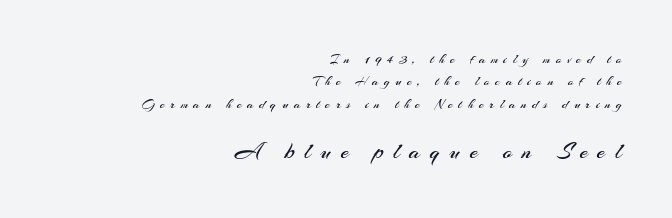
{"bold": "no", "underline": "no", "align": "right", "line_spacing": "normal", "line_spacing_ratio": 1.6, "letter_spacing": "wide", "letter_spacing_em": 0.39, "larger_block": "second", "size_ratio": 1.71, "glyph_px": 24}
